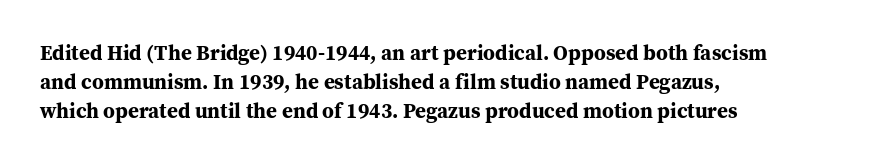
Leftover space on each line is placed entirely after the last word. The baseline area is clear. Tracking value appears to be zero — textbook default spacing. Is the type bold? Yes — the strokes are clearly thick and heavy.
